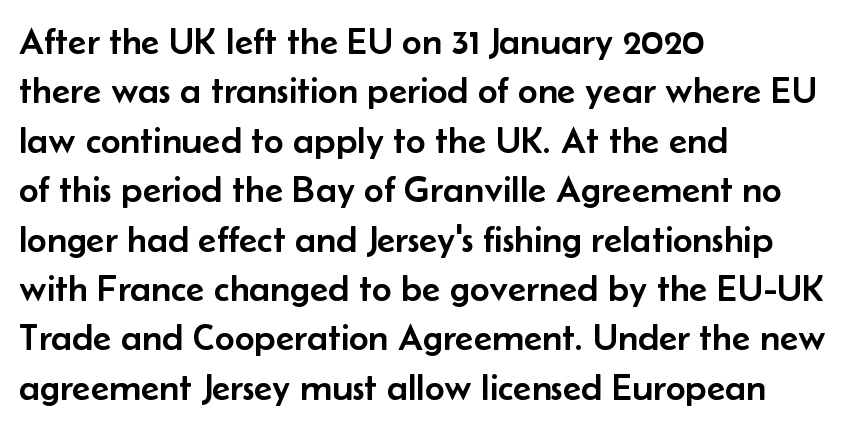
Q: Is the text italic (slanted)? A: No, it is upright.
Q: Is the typeface a serif or a sans-serif typeface? A: Sans-serif.
Q: Is the text underlined? A: No.
Q: How is the paragraph aligned? A: Left-aligned.
Q: Is the spacing between letters normal or unusually wide? A: Normal.
Q: Is the spacing between lines tight, normal or loose? A: Normal.
Q: Width (condensed, normal, or wide)? A: Normal.
Q: Stroke contrast? A: Low.
Q: x-height? A: Small.
Q: Monospaced? A: No.
